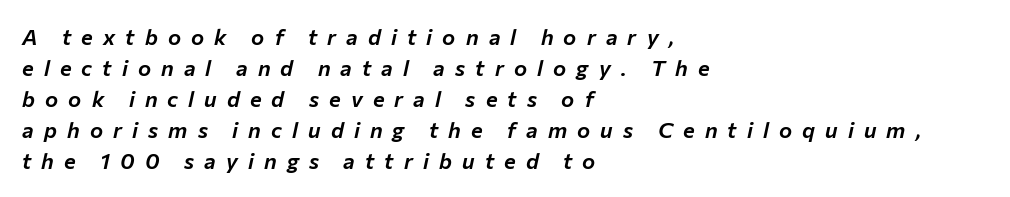
The image shows 22 px text type, italic (leaning right); set left-aligned, normal line spacing (1.41x), unusually wide letter spacing (+0.46 em), not underlined.
